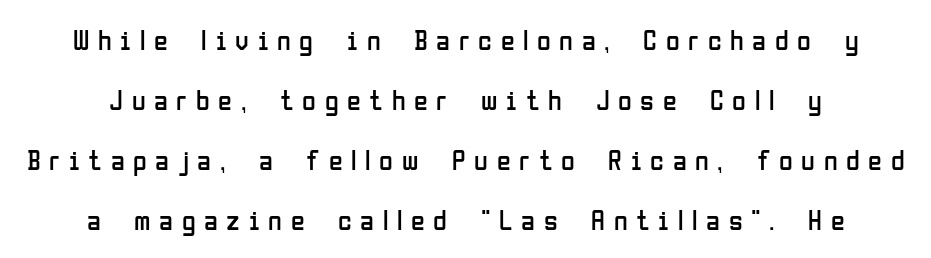
The image shows 28 px regular-weight, condensed sans-serif type, upright; set loose line spacing (2.14x), unusually wide letter spacing (+0.31 em), not underlined; low stroke contrast and a medium x-height.
